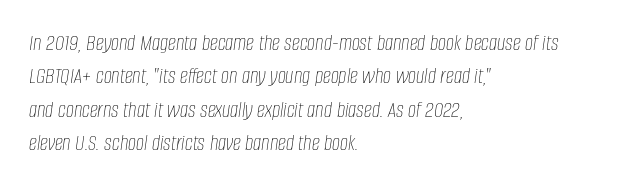
Q: Is the text bold? A: No.
Q: Is the text italic (slanted)? A: Yes, it leans right by about 8 degrees.
Q: Is the text underlined? A: No.
Q: How is the paragraph aligned? A: Left-aligned.
Q: Is the spacing between letters normal or unusually wide? A: Normal.
Q: Is the spacing between lines tight, normal or loose? A: Normal.
